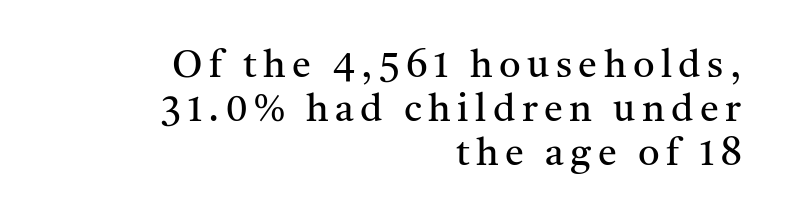
{"serif": "yes", "italic": "no", "bold": "no", "weight": "regular", "width": "normal", "stroke_contrast": "medium", "x_height": "medium", "monospaced": "no", "underline": "no", "align": "right", "line_spacing_ratio": 1.16, "glyph_px": 38}
